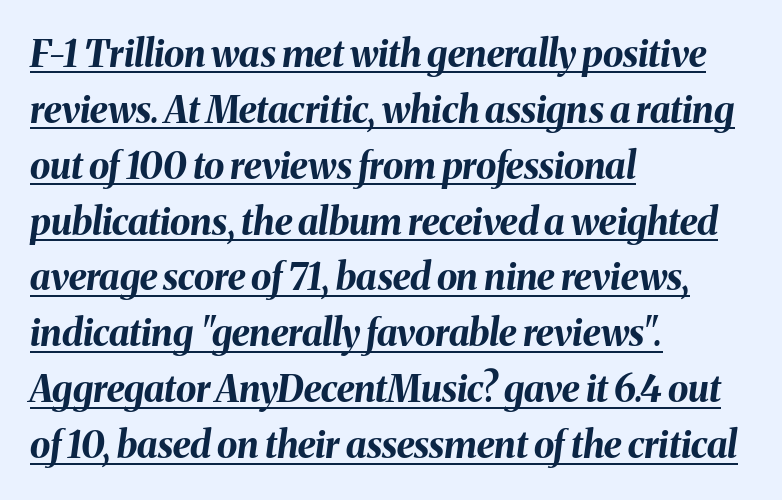
Q: Is the text bold? A: Yes.
Q: Is the text italic (slanted)? A: Yes, it leans right by about 8 degrees.
Q: Is the text underlined? A: Yes.
Q: How is the paragraph aligned? A: Left-aligned.
Q: Is the spacing between letters normal or unusually wide? A: Normal.
Q: Is the spacing between lines tight, normal or loose? A: Normal.
Q: Width (condensed, normal, or wide)? A: Normal.
Q: Stroke contrast? A: Medium.
Q: x-height? A: Medium.
Q: Monospaced? A: No.
